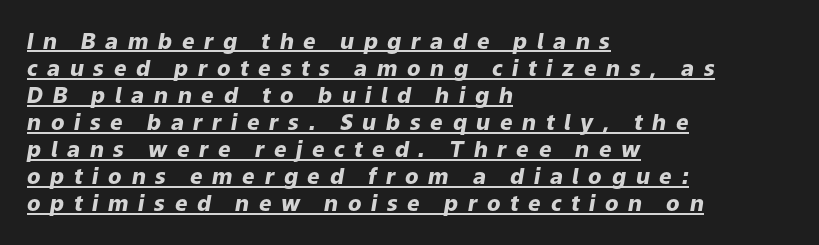
The lines are quadded left. How are the letters spaced? Widely, with obvious added tracking. The lettering tilts uniformly, giving the passage an italic look. Emphasis by weight is at full strength: bold.
